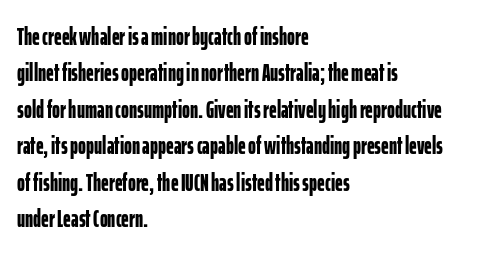
The image shows 24 px bold type, upright; set left-aligned, normal line spacing (1.52x), normal letter spacing, not underlined.
